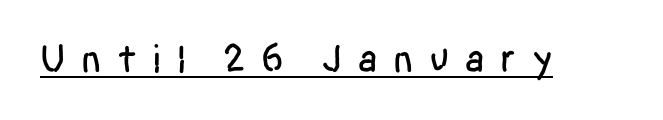
{"serif": "no", "italic": "no", "width": "condensed", "stroke_contrast": "low", "x_height": "large", "monospaced": "no", "underline": "yes", "letter_spacing": "wide", "letter_spacing_em": 0.38, "glyph_px": 40}
